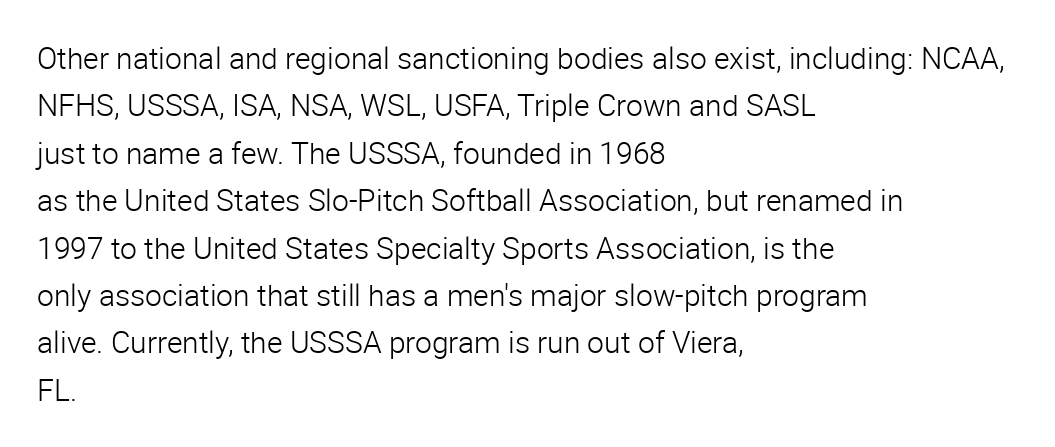
Ordinary non-slanted type is in use. Horizontal alignment here is leftward, the default for most running prose. Vertical spacing — default. Stems here are at most as thick as an everyday book face. The letters sit at their default tracking, neither squeezed nor spread. The designer went with a sans here, leaving each stem footless.
